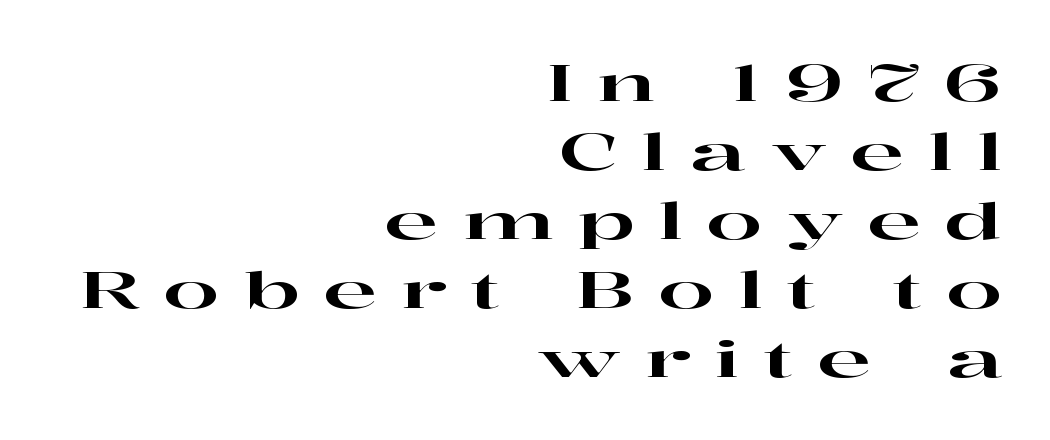
The image shows 50 px wide serif type, upright; set right-aligned, normal line spacing (1.38x), unusually wide letter spacing (+0.48 em), not underlined; high stroke contrast and a medium x-height.
